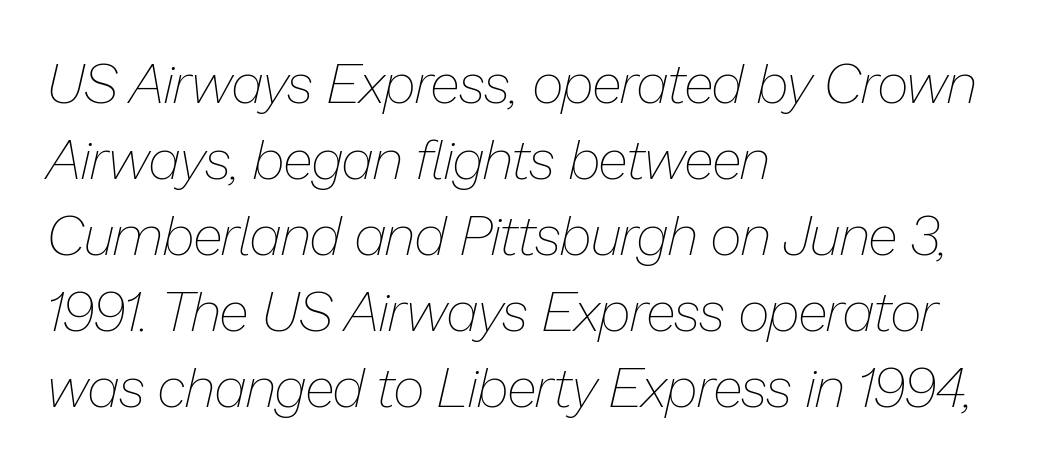
{"italic": "yes", "lean": "right", "slant_degrees": 13, "bold": "no", "weight": "thin", "width": "normal", "stroke_contrast": "low", "x_height": "medium", "monospaced": "no", "underline": "no", "align": "left", "line_spacing": "normal", "line_spacing_ratio": 1.38, "letter_spacing": "normal", "letter_spacing_em": 0.0, "glyph_px": 55}
